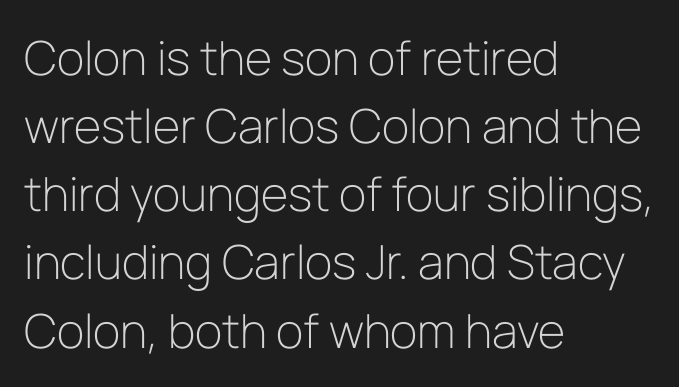
{"serif": "no", "italic": "no", "bold": "no", "weight": "light", "width": "normal", "stroke_contrast": "low", "x_height": "medium", "monospaced": "no", "underline": "no", "align": "left", "line_spacing": "normal", "line_spacing_ratio": 1.45, "letter_spacing": "normal", "letter_spacing_em": 0.0, "glyph_px": 47}
